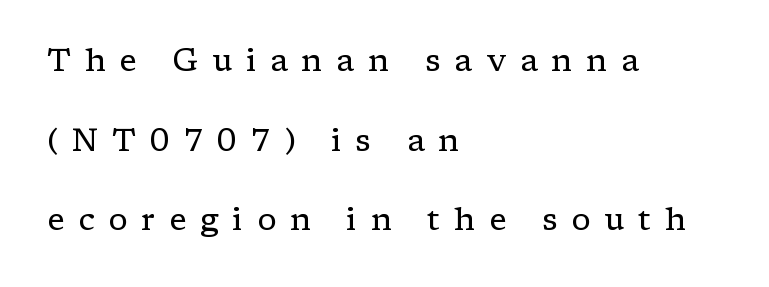
The image shows 32 px regular-weight serif type, upright; set left-aligned, loose line spacing (2.49x), unusually wide letter spacing (+0.43 em), not underlined; low stroke contrast and a medium x-height.
